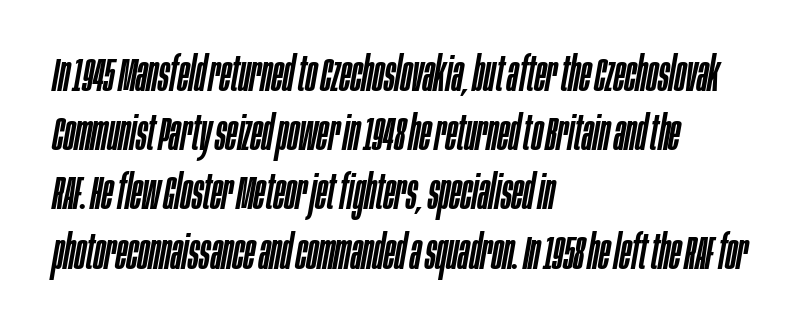
Q: Is the text italic (slanted)? A: Yes, it leans right by about 10 degrees.
Q: Is the text underlined? A: No.
Q: How is the paragraph aligned? A: Left-aligned.
Q: Is the spacing between letters normal or unusually wide? A: Normal.
Q: Is the spacing between lines tight, normal or loose? A: Normal.
Q: Width (condensed, normal, or wide)? A: Condensed.
Q: Stroke contrast? A: Low.
Q: x-height? A: Large.
Q: Monospaced? A: No.
